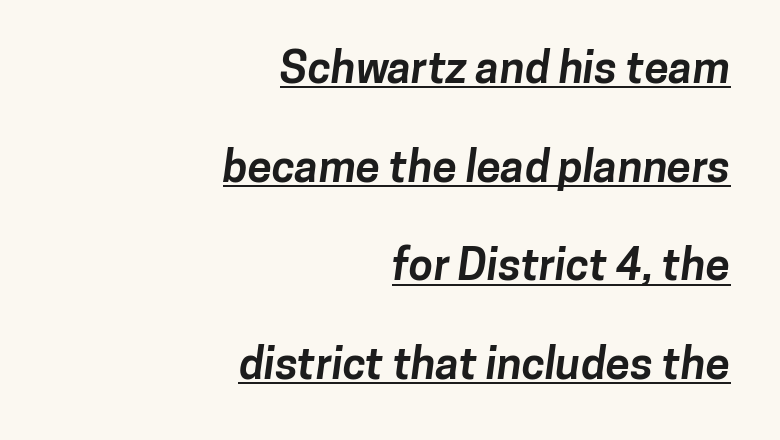
Underline: present. The characters display no serif detailing; their extremities are plain. Compared with an ordinary text face, these strokes are far heavier — a full bold. Characters follow at the spacing the type designer built in. Typeset ragged left — the right edge is the straight one.
